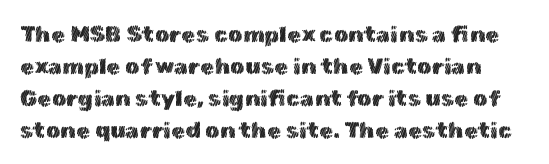
The image shows 23 px text type, upright; set normal line spacing (1.39x), normal letter spacing, not underlined.
